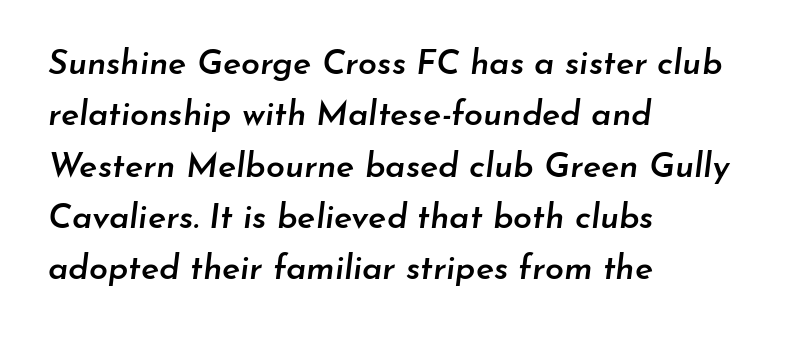
{"italic": "yes", "lean": "right", "slant_degrees": 7, "bold": "semi", "weight": "semibold", "width": "normal", "stroke_contrast": "low", "x_height": "small", "monospaced": "no", "underline": "no", "align": "left", "line_spacing": "normal", "line_spacing_ratio": 1.51, "letter_spacing": "normal", "letter_spacing_em": 0.0, "glyph_px": 34}
